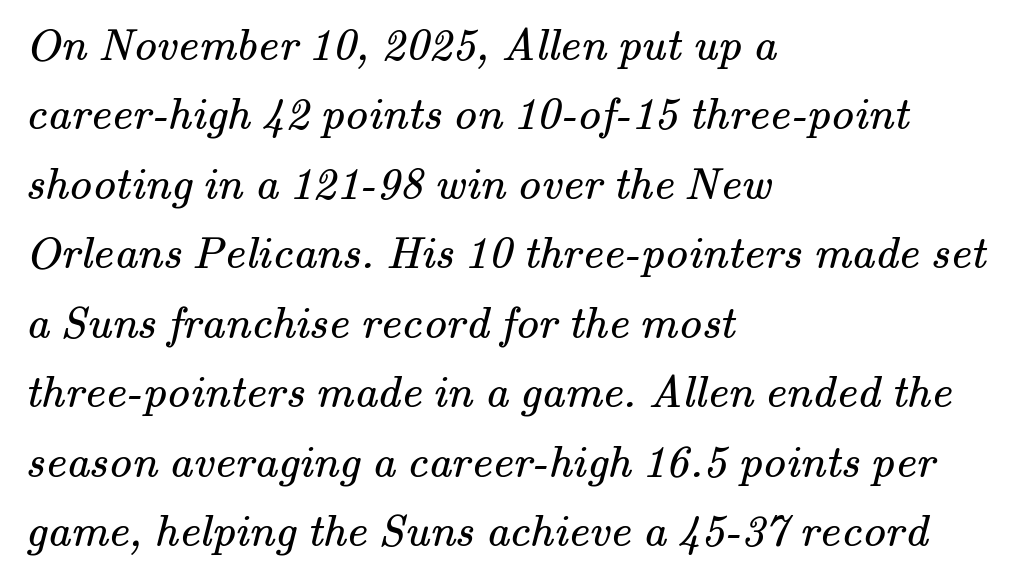
{"serif": "yes", "bold": "no", "weight": "regular", "width": "normal", "stroke_contrast": "medium", "x_height": "small", "monospaced": "no", "underline": "no", "align": "left", "line_spacing": "normal", "line_spacing_ratio": 1.51, "letter_spacing": "normal", "letter_spacing_em": 0.0, "glyph_px": 46}
